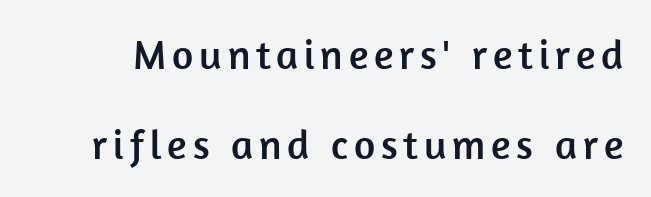
Tall strokes in this sample are plumb rather than angled. Looks like regular typesetting: each glyph gets only the width it needs. The lines are spread far apart with generous leading. These lines are composed in type without serifs. Plain, unruled lines of type.
